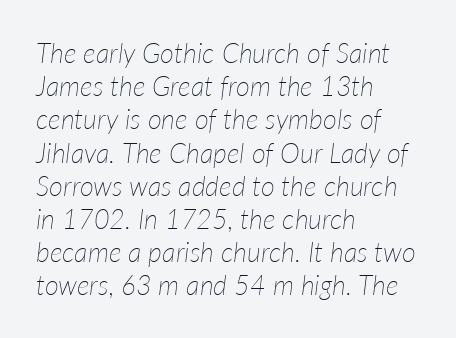
{"italic": "yes", "lean": "right", "slant_degrees": 7, "bold": "no", "underline": "no", "align": "left", "line_spacing_ratio": 1.23, "letter_spacing": "normal", "letter_spacing_em": 0.0, "glyph_px": 27}
